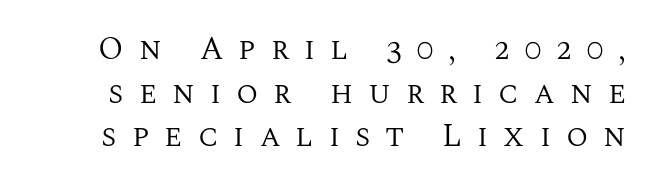
To sum up the face: it has serifs. Vertical spacing — default. Students, note that the glyphs here are deliberately spaced far apart. A light-to-regular cut is what we see here. Each letter keeps its own natural width here, so spacing adapts to shape.
